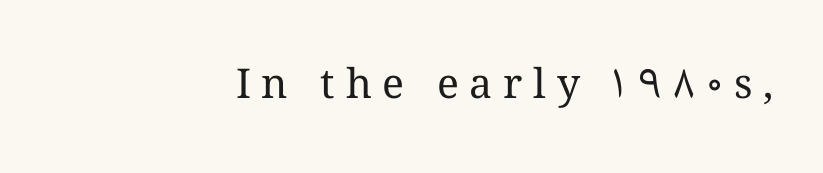
{"italic": "no", "bold": "no", "weight": "regular", "width": "normal", "stroke_contrast": "medium", "x_height": "medium", "monospaced": "no", "underline": "no", "align": "right", "letter_spacing": "wide", "letter_spacing_em": 0.26, "glyph_px": 41}
